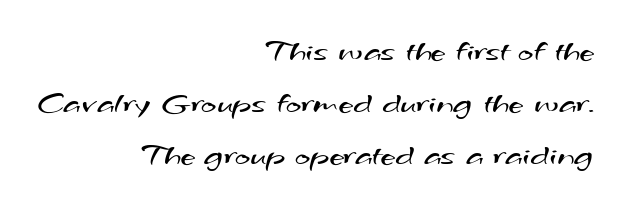
Q: Is the text bold? A: No.
Q: Is the typeface a serif or a sans-serif typeface? A: Sans-serif.
Q: Is the text underlined? A: No.
Q: How is the paragraph aligned? A: Right-aligned.
Q: Is the spacing between letters normal or unusually wide? A: Normal.
Q: Is the spacing between lines tight, normal or loose? A: Normal.
Q: Width (condensed, normal, or wide)? A: Wide.
Q: Stroke contrast? A: Medium.
Q: x-height? A: Small.
Q: Monospaced? A: No.
